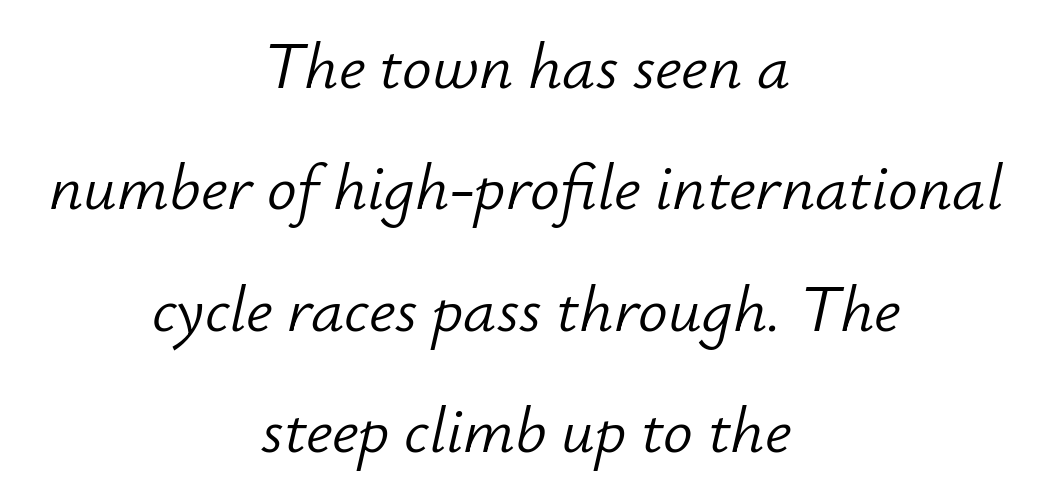
Q: Is the text bold? A: No.
Q: Is the text italic (slanted)? A: Yes, it leans right by about 12 degrees.
Q: Is the text underlined? A: No.
Q: How is the paragraph aligned? A: Centered.
Q: Is the spacing between letters normal or unusually wide? A: Normal.
Q: Width (condensed, normal, or wide)? A: Normal.
Q: Stroke contrast? A: Low.
Q: x-height? A: Small.
Q: Monospaced? A: No.
